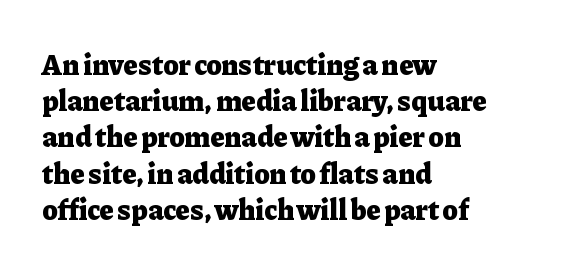
Between one letter and the next there's only the usual sliver of space. Regarding leading, the lines here are spaced in the standard way. Honestly, there is no underline to notice here at all. Looks like regular typesetting: each glyph gets only the width it needs. The letters stand upright; this is a roman face.
